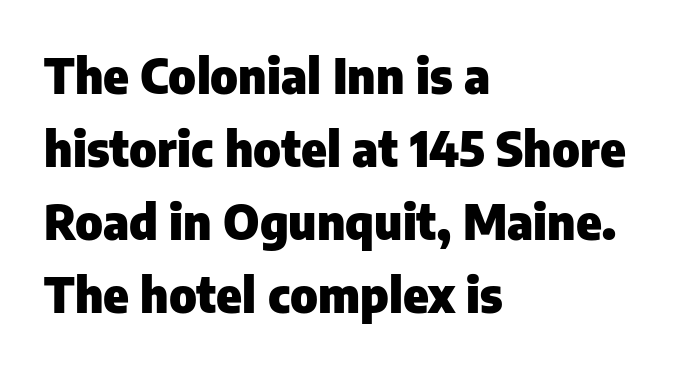
The image shows 48 px heavy sans-serif type, upright; set left-aligned, normal line spacing (1.52x), normal letter spacing, not underlined; low stroke contrast and a medium x-height.
